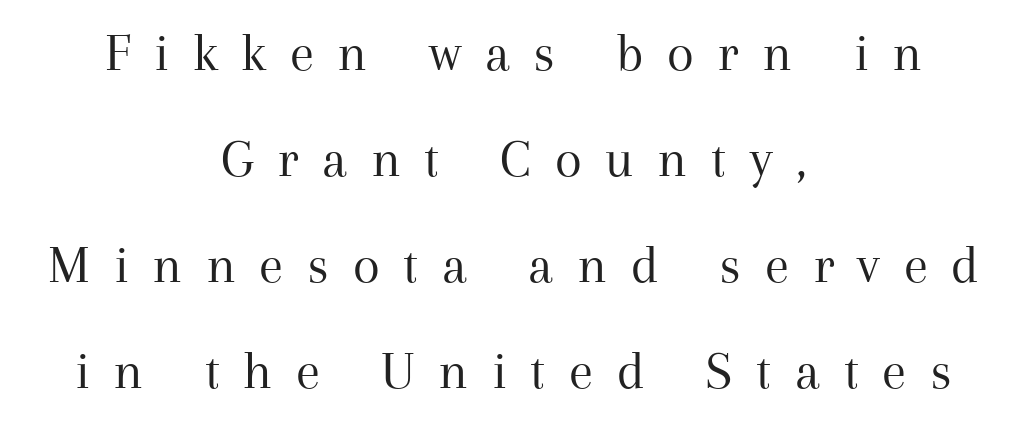
The image shows 55 px regular-weight serif type, upright; set centered, loose line spacing (1.93x), unusually wide letter spacing (+0.43 em), not underlined; medium stroke contrast and a medium x-height.
